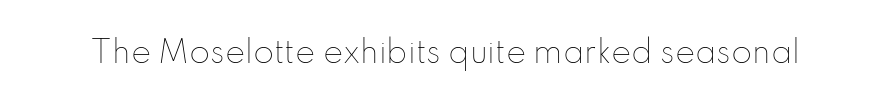
The strokes are not fattened; the text isn't bold. Underline: absent. Spacing verdict: proportional, widths tailored to each character. Do the letters lean? They stand straight. Tracking value appears to be zero — textbook default spacing.
